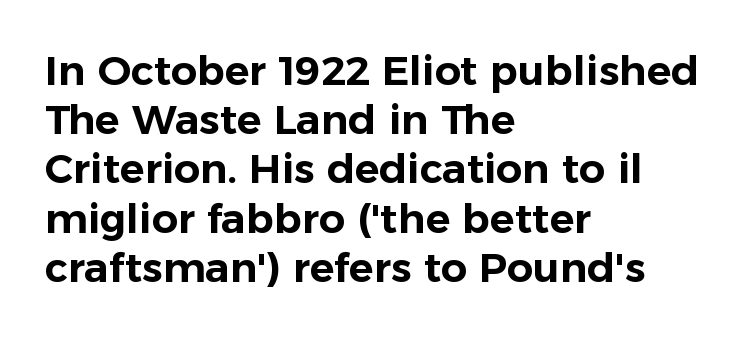
The rendering anchors every line to the left-hand side. Inter-character spacing is left at the font's built-in metrics. Spacing verdict: proportional, widths tailored to each character. What kind of face is this? One without serifs — a sans.
